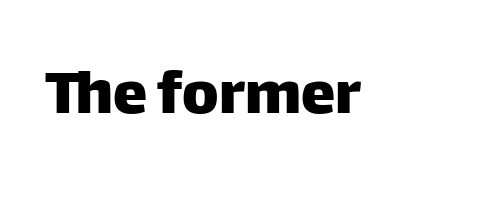
Q: Is the text italic (slanted)? A: No, it is upright.
Q: Is the typeface a serif or a sans-serif typeface? A: Sans-serif.
Q: Is the text underlined? A: No.
Q: Is the spacing between letters normal or unusually wide? A: Normal.
Q: Width (condensed, normal, or wide)? A: Normal.
Q: Stroke contrast? A: Low.
Q: x-height? A: Large.
Q: Monospaced? A: No.
